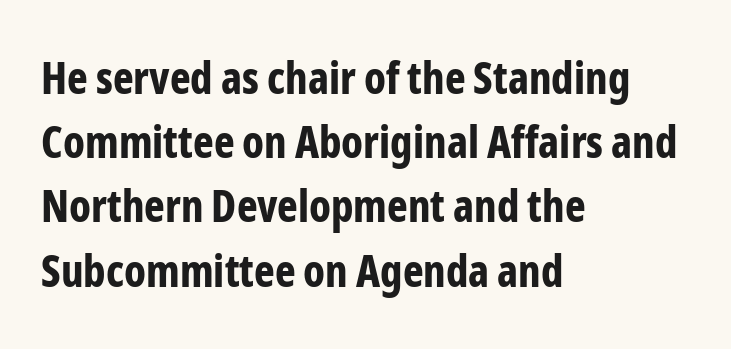
Has an underline been added? It has not. I'd call this a sans setting — the letters go barefoot. A classic flush-left, rag-right setting is used for this passage. You could not count columns in this text — the font is proportionally spaced. The type is set solid horizontally, with unmodified tracking.
